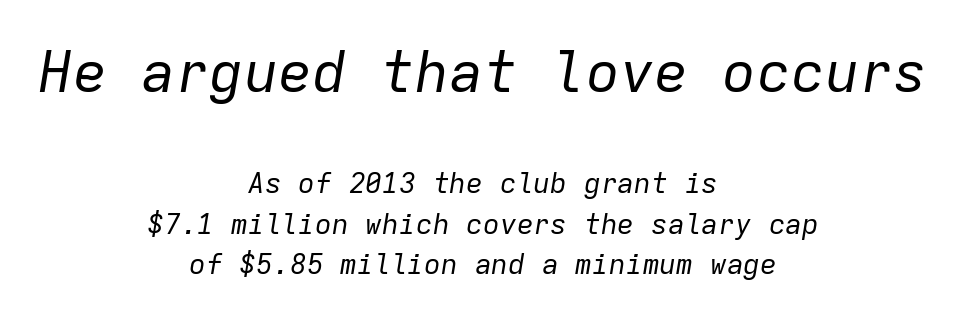
The image shows 57 px regular-weight type, italic (leaning right), monospaced; set centered, normal line spacing (1.45x), normal letter spacing, not underlined; the first (top) block is 2.04x larger; low stroke contrast and a medium x-height.
